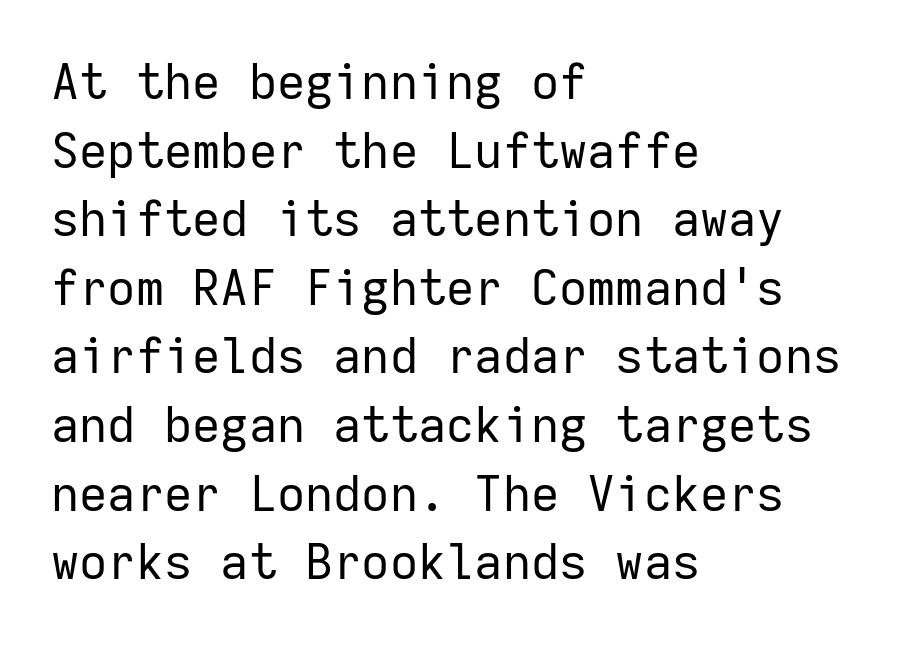
The image shows 49 px regular-weight sans-serif type, upright, monospaced; set left-aligned, normal line spacing (1.4x), normal letter spacing, not underlined; low stroke contrast and a medium x-height.
